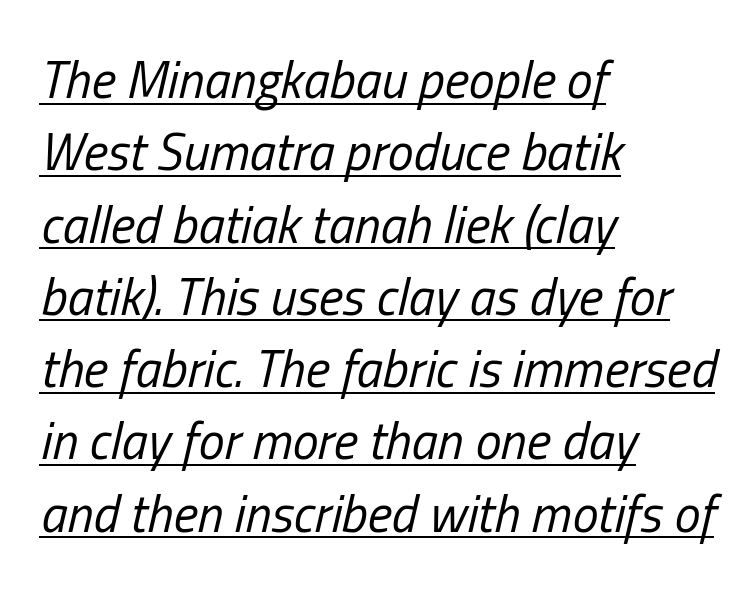
{"italic": "yes", "lean": "right", "slant_degrees": 13, "bold": "no", "weight": "regular", "width": "condensed", "stroke_contrast": "low", "x_height": "medium", "monospaced": "no", "underline": "yes", "align": "left", "line_spacing": "normal", "line_spacing_ratio": 1.39, "letter_spacing": "normal", "letter_spacing_em": 0.0, "glyph_px": 52}
